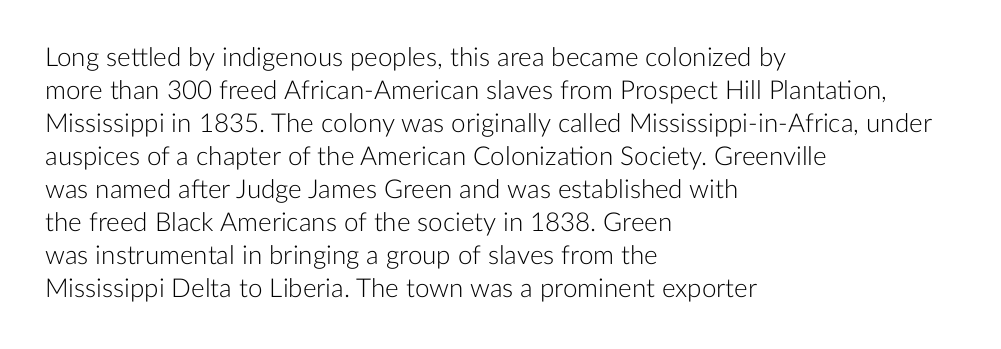
When letters stand straight like this, we call the style roman or upright. These lines sit exactly where default settings would place them. Students, note that the glyphs here touch the page at normal intervals. The passage shown is not bold in any degree. In CSS terms this would be text-align: left. Underlining? Definitely not there.
